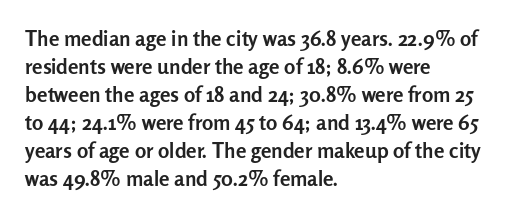
{"italic": "no", "bold": "yes", "underline": "no", "align": "left", "line_spacing": "normal", "line_spacing_ratio": 1.33, "letter_spacing": "normal", "letter_spacing_em": 0.0, "glyph_px": 21}
